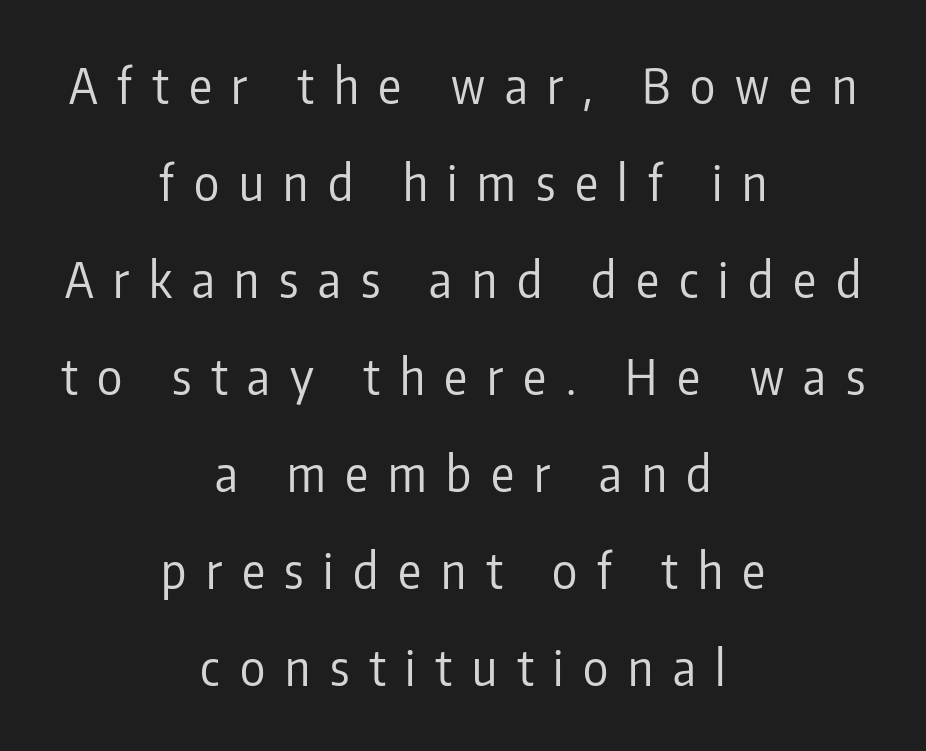
Q: Is the text bold? A: No.
Q: Is the text italic (slanted)? A: No, it is upright.
Q: Is the typeface a serif or a sans-serif typeface? A: Sans-serif.
Q: Is the text underlined? A: No.
Q: How is the paragraph aligned? A: Centered.
Q: Is the spacing between letters normal or unusually wide? A: Unusually wide.
Q: Is the spacing between lines tight, normal or loose? A: Loose.
Q: Width (condensed, normal, or wide)? A: Condensed.
Q: Stroke contrast? A: Low.
Q: x-height? A: Medium.
Q: Monospaced? A: No.
